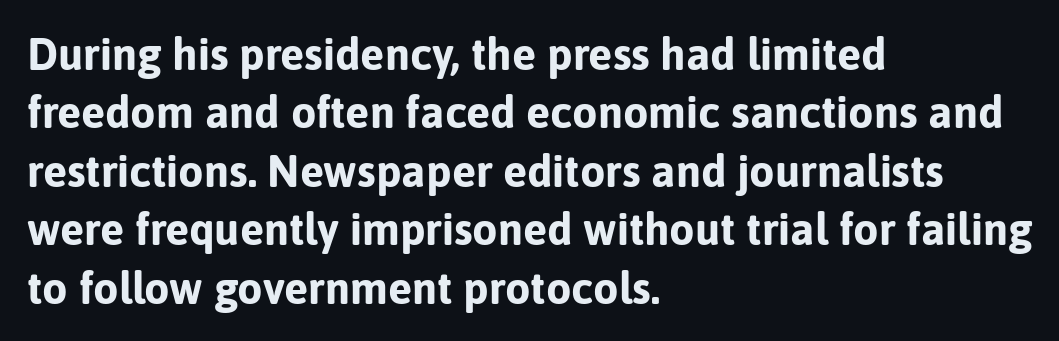
{"serif": "no", "italic": "no", "bold": "yes", "weight": "bold", "width": "normal", "stroke_contrast": "low", "x_height": "medium", "monospaced": "no", "underline": "no", "align": "left", "line_spacing": "normal", "line_spacing_ratio": 1.3, "letter_spacing": "normal", "letter_spacing_em": 0.0, "glyph_px": 45}
